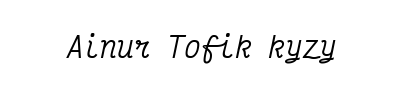
Q: Is the text italic (slanted)? A: Yes, it leans right by about 12 degrees.
Q: Is the typeface a serif or a sans-serif typeface? A: Serif.
Q: Is the text underlined? A: No.
Q: Is the spacing between letters normal or unusually wide? A: Normal.
Q: Width (condensed, normal, or wide)? A: Condensed.
Q: Stroke contrast? A: Medium.
Q: x-height? A: Medium.
Q: Monospaced? A: Yes.
